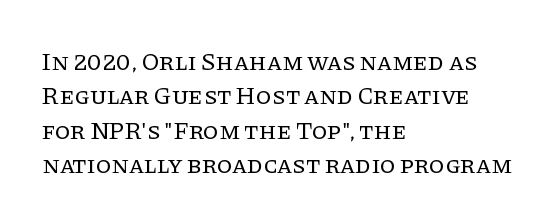
{"italic": "no", "bold": "no", "underline": "no", "align": "left", "line_spacing": "normal", "line_spacing_ratio": 1.38, "letter_spacing": "normal", "letter_spacing_em": 0.0, "glyph_px": 25}
